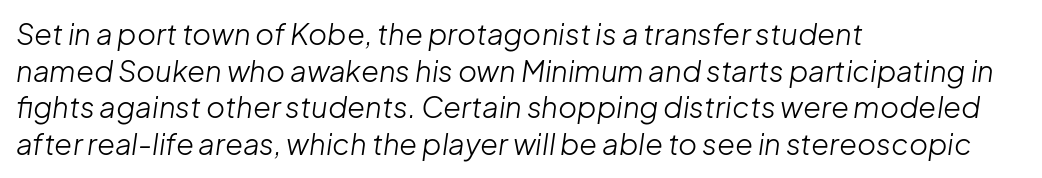
Do the characters align in a grid? No, the font is proportional. Is this a heavy cut? Hardly; it is regular or lighter. Nothing unusual about the tracking: characters are spaced as the font intends. Teacher's note: observe the even left margin — that is flush-left alignment.
